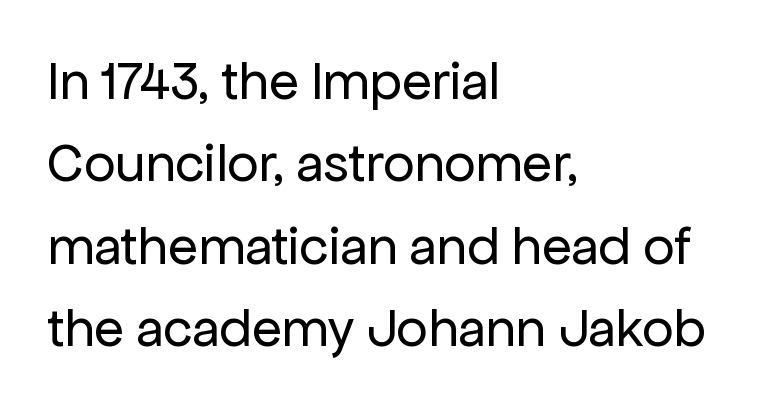
Vertical strokes here are truly vertical. Is this a sans? Yes — the strokes have no serifs. These lines are rendered in a variable-pitch font. Honestly, the row spacing looks completely unremarkable.
